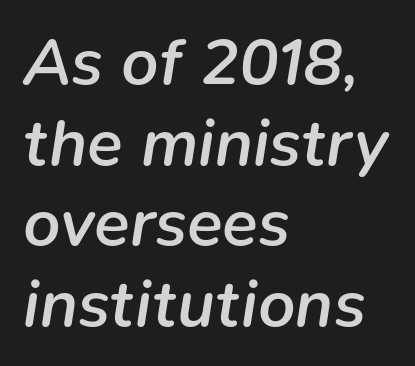
Does the weight exceed regular? Yes, but only to semibold. The specimen reads as italic at a glance. Think of a printed novel: that variable character pitch is what you see here. Letters rest on an invisible, unmarked baseline. How are the letters spaced? Ordinarily, with no added tracking. Where is the straight margin? On the left.
